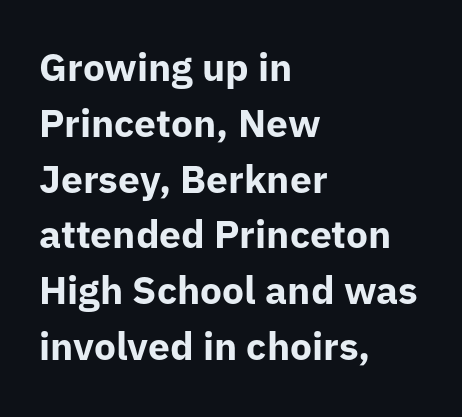
{"serif": "no", "italic": "no", "bold": "yes", "weight": "bold", "width": "normal", "stroke_contrast": "low", "x_height": "medium", "monospaced": "no", "underline": "no", "align": "left", "line_spacing": "normal", "line_spacing_ratio": 1.43, "letter_spacing": "normal", "letter_spacing_em": 0.0, "glyph_px": 39}
